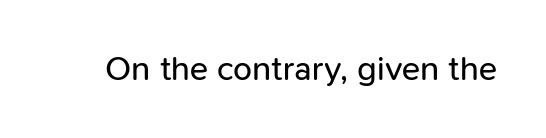
Q: Is the text bold? A: No.
Q: Is the text italic (slanted)? A: No, it is upright.
Q: Is the typeface a serif or a sans-serif typeface? A: Sans-serif.
Q: Is the text underlined? A: No.
Q: Is the spacing between letters normal or unusually wide? A: Normal.
Q: Width (condensed, normal, or wide)? A: Normal.
Q: Stroke contrast? A: Low.
Q: x-height? A: Medium.
Q: Monospaced? A: No.
